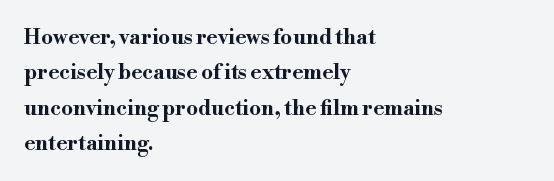
Leftover space on each line is placed entirely after the last word. A typesetter would mark this as roman, not italic. The block of text has a typical density, with ordinary space between rows. Its strokes are broad and dark, the hallmark of bold type. Anything drawn beneath the words? Only blank space. Between one letter and the next there's only the usual sliver of space.
